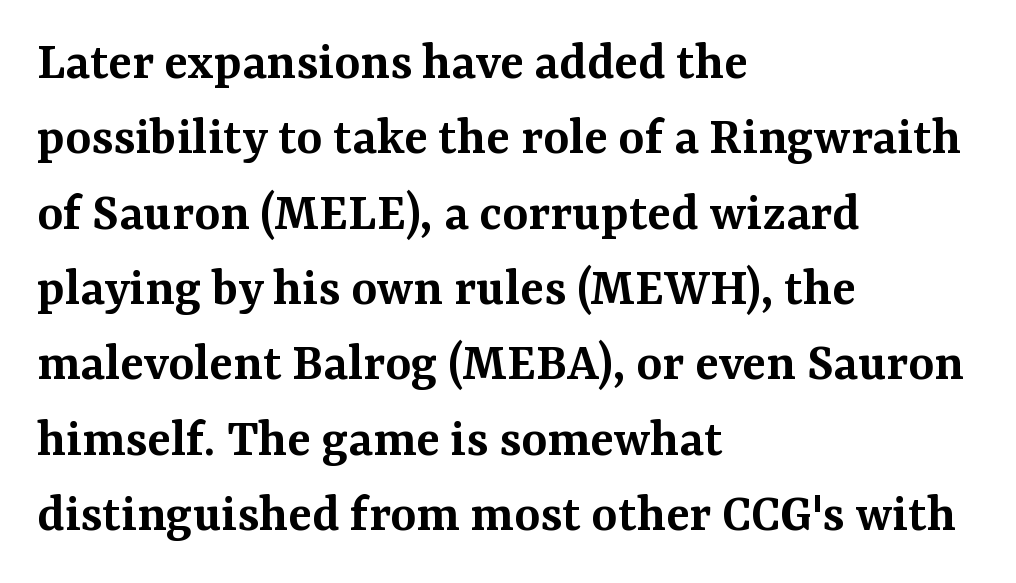
Q: Is the text bold? A: Semi-bold.
Q: Is the text italic (slanted)? A: No, it is upright.
Q: Is the typeface a serif or a sans-serif typeface? A: Serif.
Q: Is the text underlined? A: No.
Q: How is the paragraph aligned? A: Left-aligned.
Q: Is the spacing between letters normal or unusually wide? A: Normal.
Q: Is the spacing between lines tight, normal or loose? A: Normal.
Q: Width (condensed, normal, or wide)? A: Normal.
Q: Stroke contrast? A: Medium.
Q: x-height? A: Medium.
Q: Monospaced? A: No.
